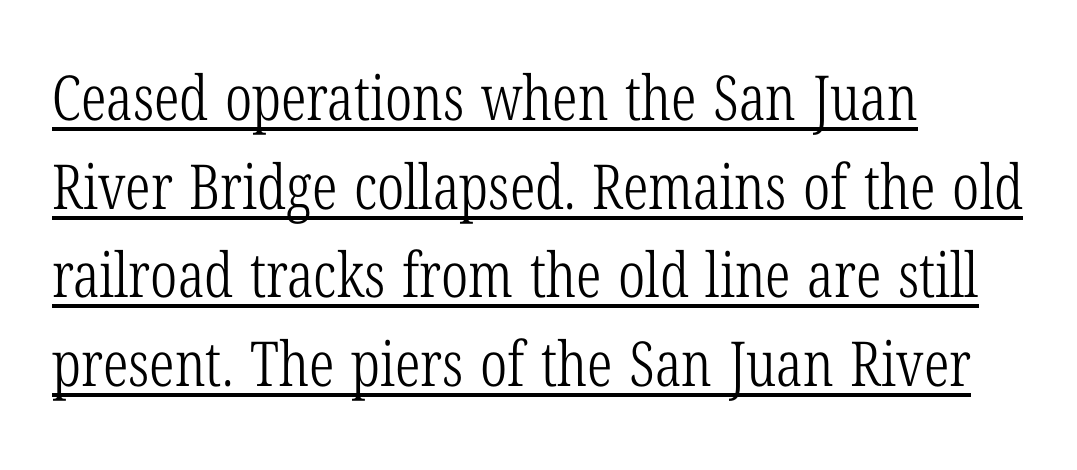
Q: Is the text bold? A: No.
Q: Is the text italic (slanted)? A: No, it is upright.
Q: Is the typeface a serif or a sans-serif typeface? A: Serif.
Q: Is the text underlined? A: Yes.
Q: How is the paragraph aligned? A: Left-aligned.
Q: Is the spacing between letters normal or unusually wide? A: Normal.
Q: Is the spacing between lines tight, normal or loose? A: Normal.
Q: Width (condensed, normal, or wide)? A: Condensed.
Q: Stroke contrast? A: Low.
Q: x-height? A: Medium.
Q: Monospaced? A: No.
